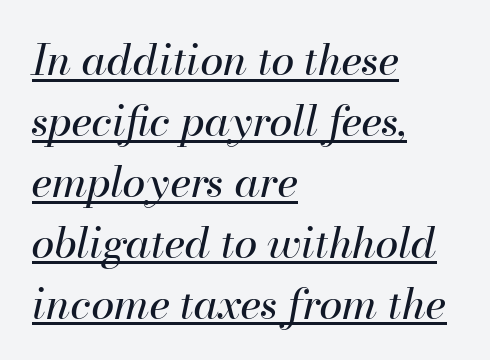
{"italic": "yes", "lean": "right", "slant_degrees": 13, "bold": "no", "weight": "regular", "width": "normal", "stroke_contrast": "high", "x_height": "small", "monospaced": "no", "underline": "yes", "align": "left", "line_spacing": "normal", "line_spacing_ratio": 1.45, "letter_spacing": "normal", "letter_spacing_em": 0.0, "glyph_px": 42}
